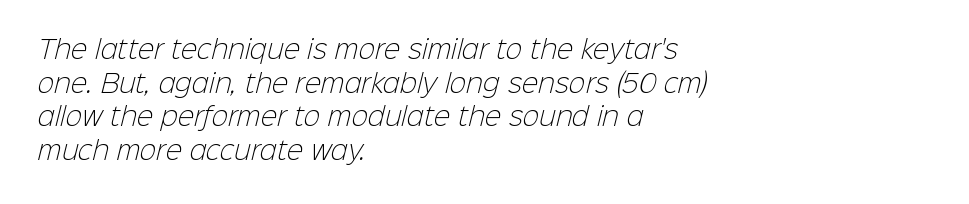
This reads as an unemphasized weight, regular at the heaviest. Honestly, the row spacing looks completely unremarkable. The paragraph shown leans on its left margin. The passage shown has conventional tracking throughout. Descenders hang freely into open space.
